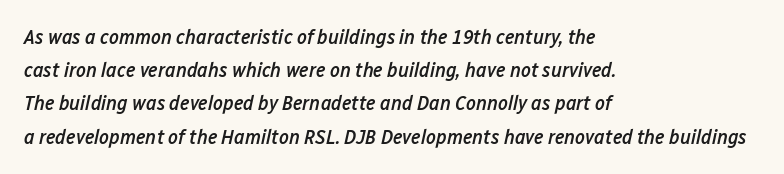
Summary of weight: moderately heavy, a semibold. The leading is moderate, giving the passage an even texture. This is oblique type, the kind used for emphasis or titles. The gap between lines stays unmarked. These lines are set flush left with a ragged right edge.
